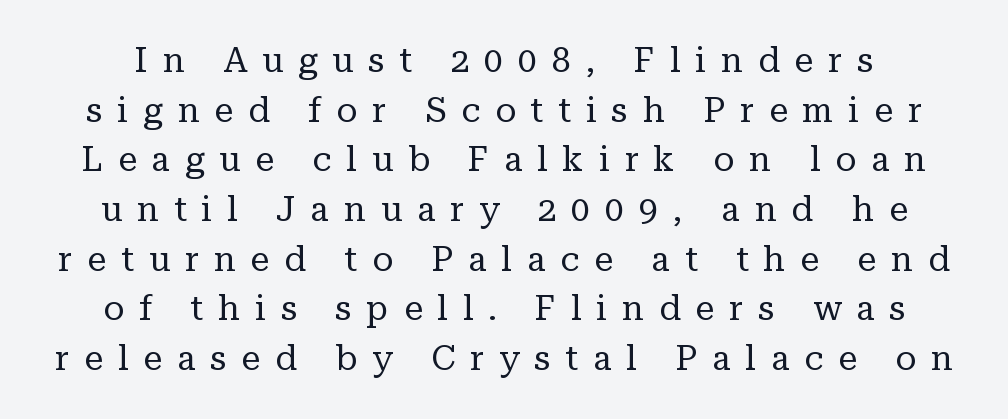
{"serif": "yes", "italic": "no", "bold": "no", "weight": "regular", "width": "normal", "stroke_contrast": "low", "x_height": "medium", "monospaced": "no", "underline": "no", "line_spacing": "normal", "line_spacing_ratio": 1.46, "letter_spacing": "wide", "letter_spacing_em": 0.44, "glyph_px": 34}
